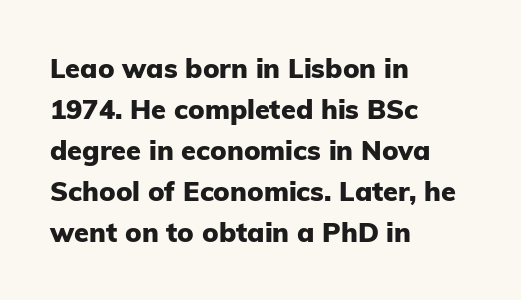
Line beginnings align vertically; line endings do not. Between one letter and the next there's only the usual sliver of space. Notice how descenders clear the ascenders below comfortably — that's standard leading. Does the lettering tilt? It doesn't — this is upright. Letters rest on an invisible, unmarked baseline.
